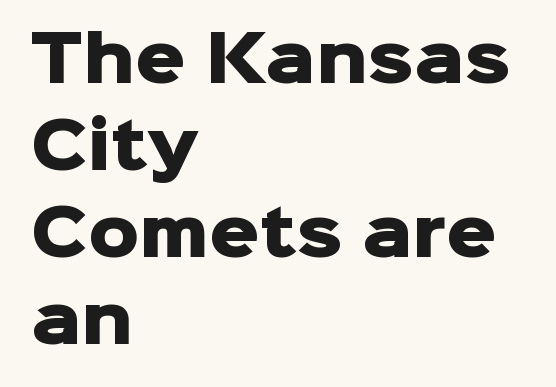
The image shows 63 px heavy sans-serif type, upright; set left-aligned, normal line spacing (1.38x), normal letter spacing, not underlined; low stroke contrast and a medium x-height.
